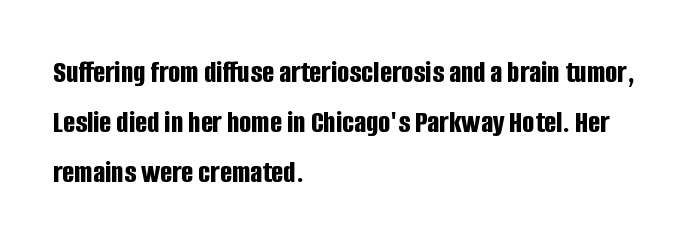
Q: Is the text bold? A: Yes.
Q: Is the text italic (slanted)? A: No, it is upright.
Q: Is the typeface a serif or a sans-serif typeface? A: Sans-serif.
Q: Is the text underlined? A: No.
Q: How is the paragraph aligned? A: Left-aligned.
Q: Is the spacing between letters normal or unusually wide? A: Normal.
Q: Is the spacing between lines tight, normal or loose? A: Normal.
Q: Width (condensed, normal, or wide)? A: Condensed.
Q: Stroke contrast? A: Low.
Q: x-height? A: Large.
Q: Monospaced? A: No.
